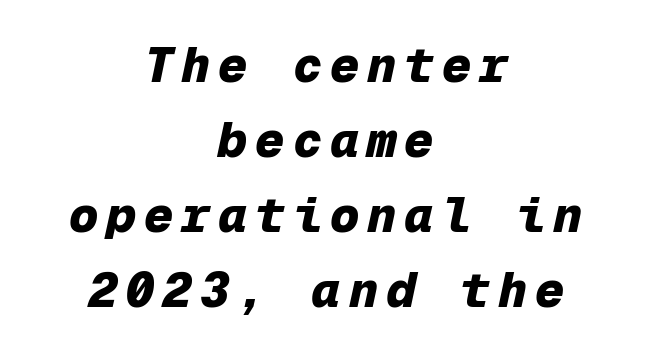
The image shows 49 px heavy type, italic (leaning right), monospaced; set centered, normal line spacing (1.53x), not underlined; low stroke contrast and a medium x-height.
